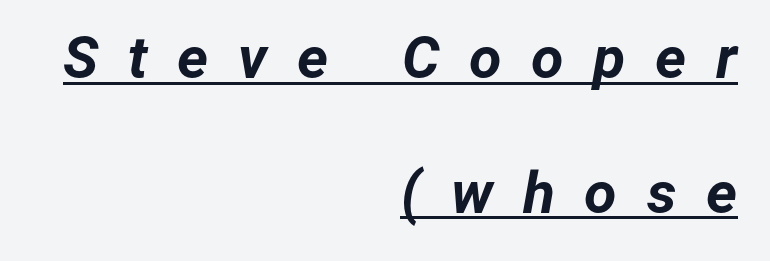
Q: Is the text bold? A: Yes.
Q: Is the text italic (slanted)? A: Yes, it leans right by about 12 degrees.
Q: Is the text underlined? A: Yes.
Q: How is the paragraph aligned? A: Right-aligned.
Q: Is the spacing between letters normal or unusually wide? A: Unusually wide.
Q: Is the spacing between lines tight, normal or loose? A: Loose.
Q: Width (condensed, normal, or wide)? A: Normal.
Q: Stroke contrast? A: Low.
Q: x-height? A: Medium.
Q: Monospaced? A: No.
